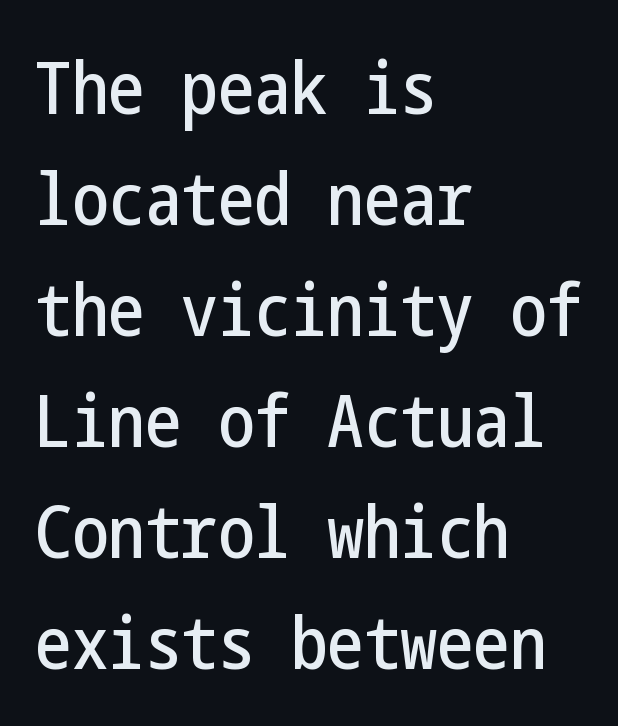
The image shows 73 px condensed sans-serif type, upright; set left-aligned, normal line spacing (1.52x), normal letter spacing, not underlined; low stroke contrast and a medium x-height.
